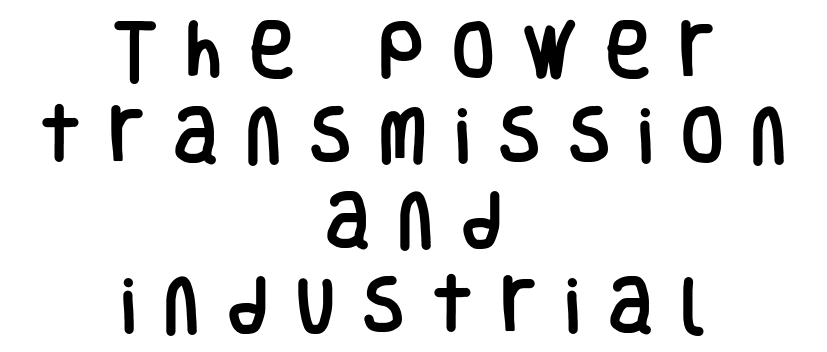
The horizontal fit of the characters is loose and conspicuously gappy. The paragraph shown floats in the horizontal middle. The type sits square on the baseline with zero lean. This sample uses a sans-serif face. Baseline-to-baseline distance is the conventional proportion of letter height. Think of a printed novel: that variable character pitch is what you see here.
